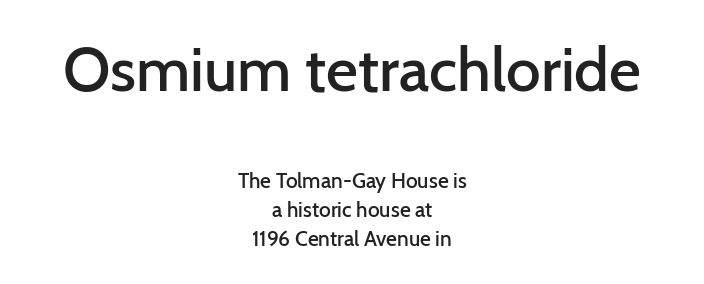
Q: Is the text bold? A: Semi-bold.
Q: Is the text italic (slanted)? A: No, it is upright.
Q: Is the typeface a serif or a sans-serif typeface? A: Sans-serif.
Q: Is the text underlined? A: No.
Q: How is the paragraph aligned? A: Centered.
Q: Is the spacing between letters normal or unusually wide? A: Normal.
Q: Is the spacing between lines tight, normal or loose? A: Normal.
Q: Which block of text is set in a larger size, the first (top) or the second (bottom)? A: The first (top) one.
Q: Width (condensed, normal, or wide)? A: Normal.
Q: Stroke contrast? A: Low.
Q: x-height? A: Medium.
Q: Monospaced? A: No.
